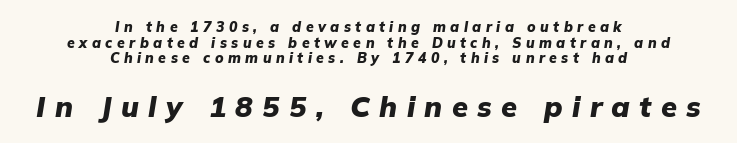
This sample has the flowing, uneven cadence of proportional lettering. One-word summary of the alignment: center. Glyph-to-glyph distance is far greater than everyday printed text. The face used here has the dense, thick strokes of a bold. A clean baseline with only descenders dipping below it.
